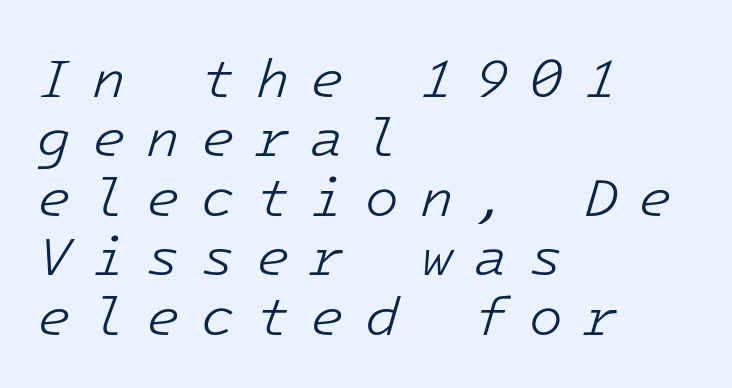
The image shows 55 px light type, italic (leaning right); set left-aligned, tight line spacing (1.08x), unusually wide letter spacing (+0.38 em), not underlined; low stroke contrast and a medium x-height.
